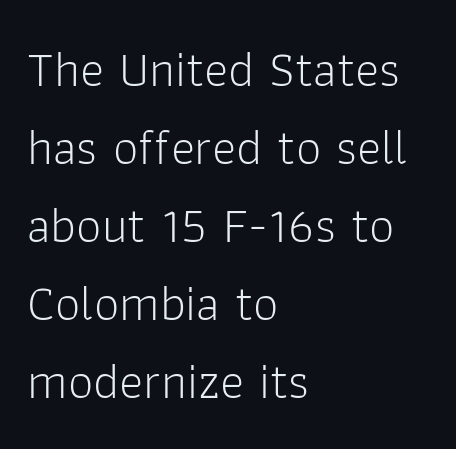
{"serif": "no", "italic": "no", "bold": "no", "weight": "light", "width": "normal", "stroke_contrast": "low", "x_height": "medium", "monospaced": "no", "underline": "no", "align": "left", "line_spacing": "normal", "line_spacing_ratio": 1.53, "letter_spacing": "normal", "letter_spacing_em": 0.0, "glyph_px": 51}
